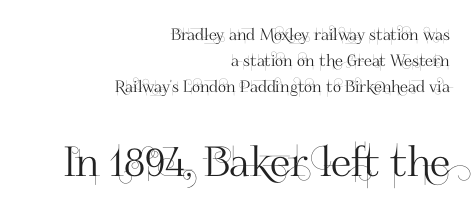
The image shows 41 px sans-serif type, upright; set right-aligned, normal line spacing (1.64x), normal letter spacing, not underlined; the second (bottom) block is 2.56x larger; high stroke contrast and a small x-height.
